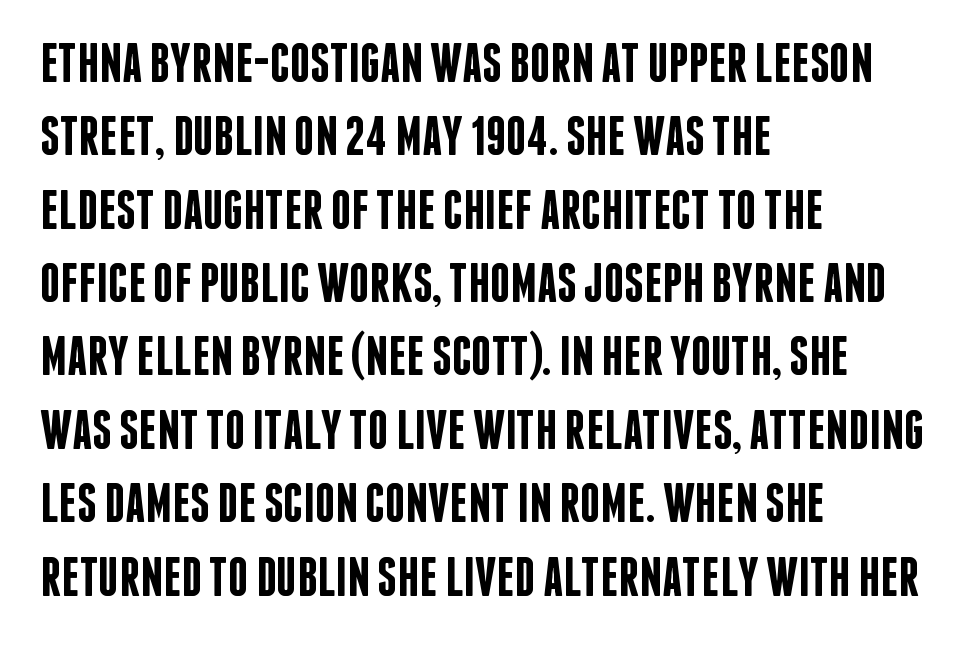
The lettering holds an erect, upright posture throughout. Quick note: interline space is typical. Unlike a traditional serif, this face leaves its strokes unadorned. Bold? Not quite — semibold, heavier than regular but stopping short.
